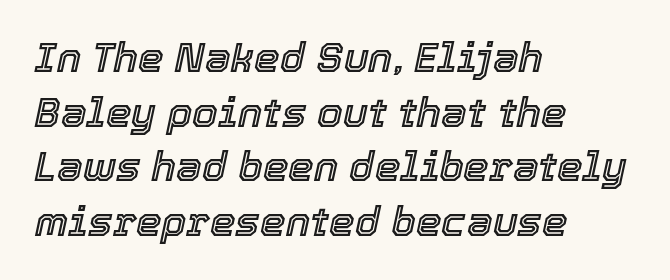
Q: Is the text italic (slanted)? A: Yes, it leans right by about 12 degrees.
Q: Is the text underlined? A: No.
Q: How is the paragraph aligned? A: Left-aligned.
Q: Is the spacing between letters normal or unusually wide? A: Normal.
Q: Is the spacing between lines tight, normal or loose? A: Normal.
Q: Width (condensed, normal, or wide)? A: Normal.
Q: x-height? A: Medium.
Q: Monospaced? A: No.
